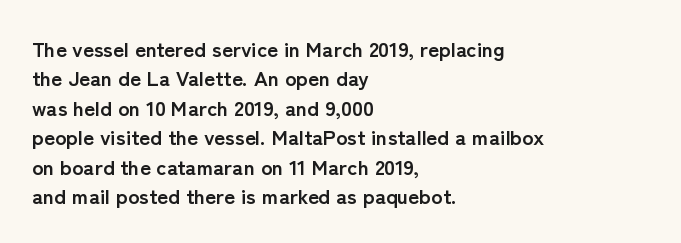
Posture: upright roman. Underlining? Definitely not there. Each line starts at the same left margin while the right side varies. Stroke thickness is high; the sample reads as a true bold. The block of text has a typical density, with ordinary space between rows.
